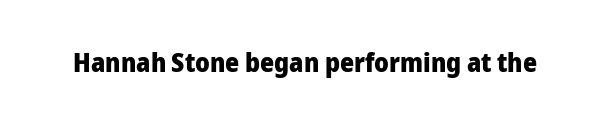
{"italic": "no", "bold": "yes", "underline": "no", "letter_spacing": "normal", "letter_spacing_em": 0.0, "glyph_px": 27}
